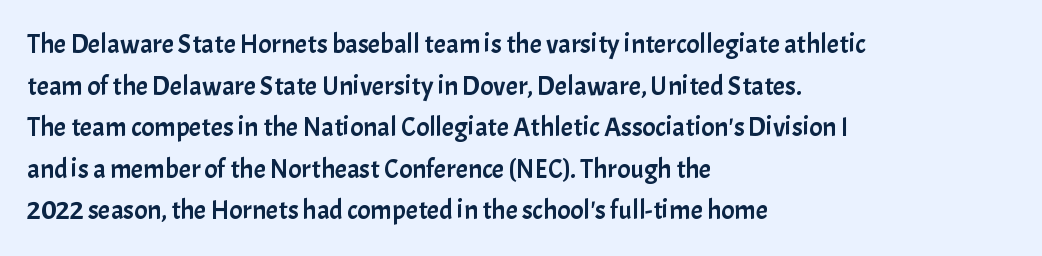
Q: Is the text italic (slanted)? A: No, it is upright.
Q: Is the text underlined? A: No.
Q: How is the paragraph aligned? A: Left-aligned.
Q: Is the spacing between letters normal or unusually wide? A: Normal.
Q: Is the spacing between lines tight, normal or loose? A: Normal.
